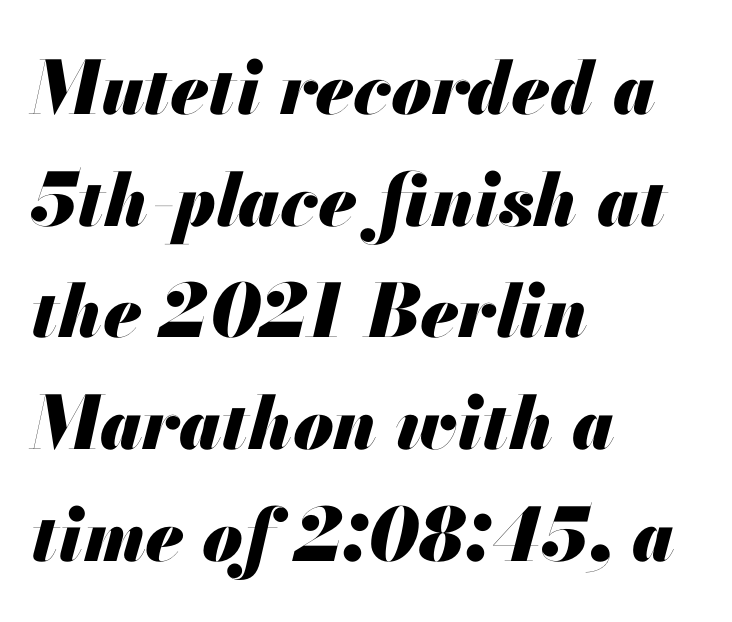
{"italic": "yes", "lean": "right", "slant_degrees": 13, "bold": "yes", "weight": "heavy", "width": "normal", "stroke_contrast": "medium", "x_height": "small", "monospaced": "no", "underline": "no", "align": "left", "line_spacing": "normal", "line_spacing_ratio": 1.53, "letter_spacing": "normal", "letter_spacing_em": 0.0, "glyph_px": 73}
